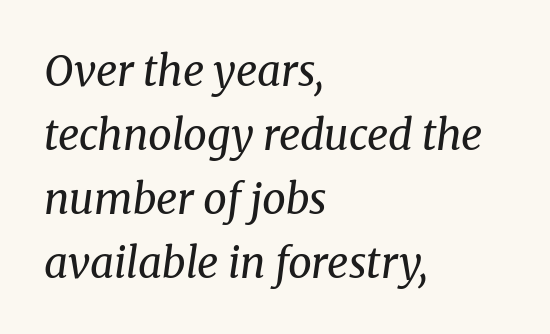
{"serif": "yes", "italic": "yes", "lean": "right", "slant_degrees": 8, "bold": "no", "weight": "regular", "width": "normal", "stroke_contrast": "medium", "x_height": "medium", "monospaced": "no", "underline": "no", "align": "left", "line_spacing": "normal", "line_spacing_ratio": 1.52, "letter_spacing": "normal", "letter_spacing_em": 0.0, "glyph_px": 42}
